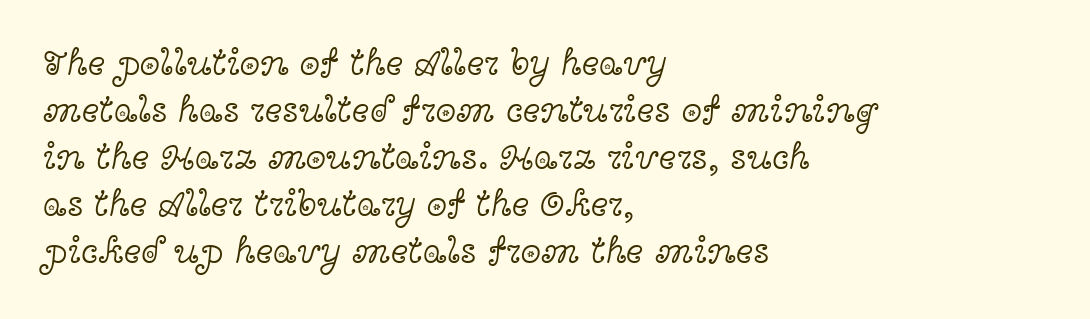
Q: Is the text bold? A: No.
Q: Is the text italic (slanted)? A: No, it is upright.
Q: Is the typeface a serif or a sans-serif typeface? A: Serif.
Q: Is the text underlined? A: No.
Q: How is the paragraph aligned? A: Left-aligned.
Q: Is the spacing between letters normal or unusually wide? A: Normal.
Q: Is the spacing between lines tight, normal or loose? A: Normal.
Q: Width (condensed, normal, or wide)? A: Wide.
Q: x-height? A: Medium.
Q: Monospaced? A: No.
